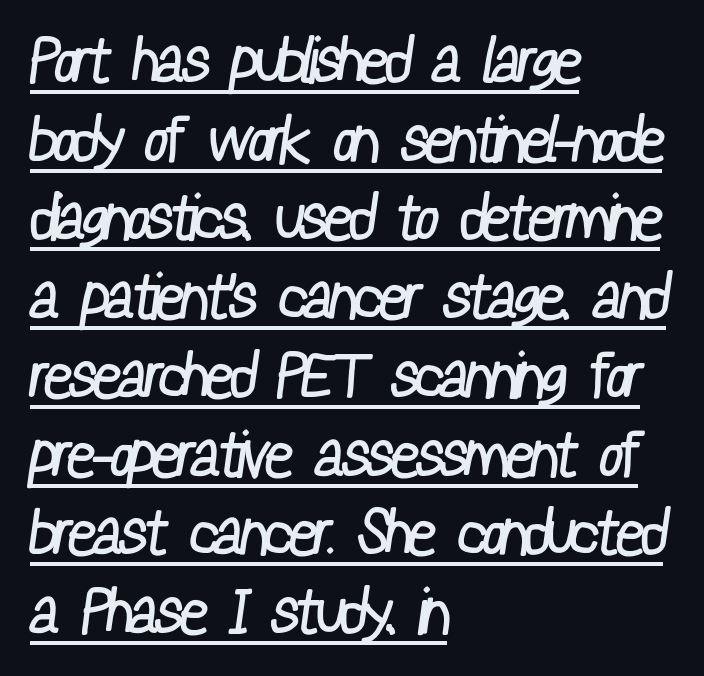
Q: Is the text bold? A: No.
Q: Is the typeface a serif or a sans-serif typeface? A: Sans-serif.
Q: Is the text underlined? A: Yes.
Q: How is the paragraph aligned? A: Left-aligned.
Q: Is the spacing between letters normal or unusually wide? A: Normal.
Q: Is the spacing between lines tight, normal or loose? A: Normal.
Q: Width (condensed, normal, or wide)? A: Condensed.
Q: Stroke contrast? A: Low.
Q: x-height? A: Medium.
Q: Monospaced? A: No.
